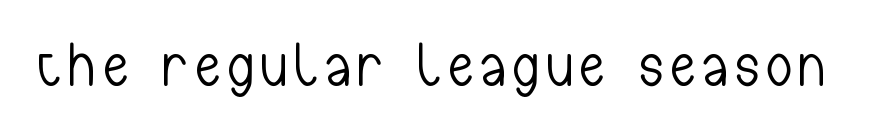
The image shows 62 px light, condensed sans-serif type, upright; set not underlined; low stroke contrast and a medium x-height.
